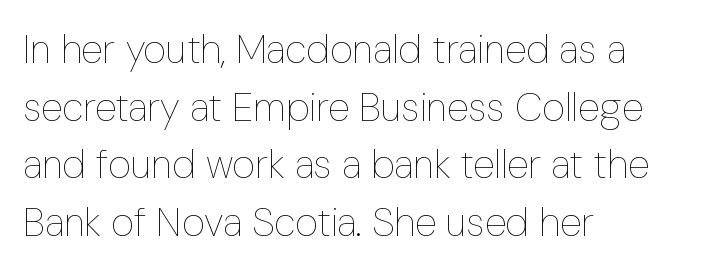
The image shows 40 px thin, condensed type, upright; set left-aligned, normal line spacing (1.44x), normal letter spacing, not underlined; low stroke contrast and a medium x-height.
